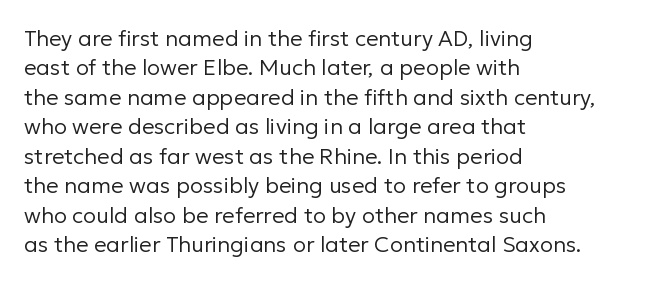
Q: Is the text bold? A: No.
Q: Is the text italic (slanted)? A: No, it is upright.
Q: Is the text underlined? A: No.
Q: How is the paragraph aligned? A: Left-aligned.
Q: Is the spacing between letters normal or unusually wide? A: Normal.
Q: Is the spacing between lines tight, normal or loose? A: Normal.
